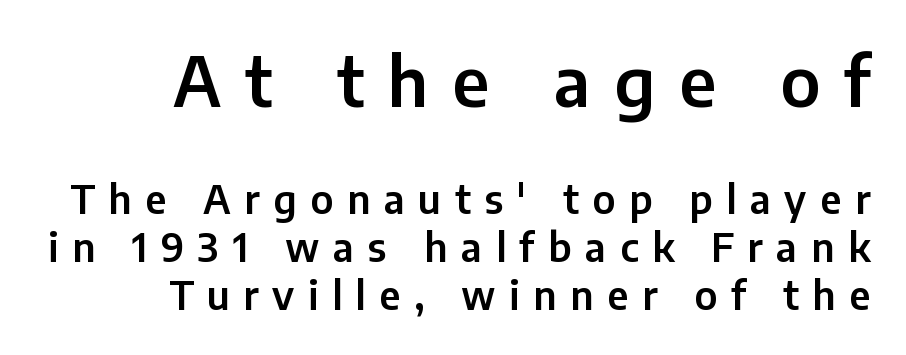
{"serif": "no", "italic": "no", "width": "normal", "stroke_contrast": "low", "x_height": "medium", "monospaced": "no", "underline": "no", "align": "right", "line_spacing_ratio": 1.22, "letter_spacing": "wide", "letter_spacing_em": 0.35, "larger_block": "first", "size_ratio": 1.74, "glyph_px": 68}
